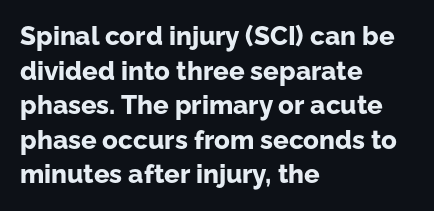
{"italic": "no", "bold": "yes", "underline": "no", "align": "left", "line_spacing": "normal", "line_spacing_ratio": 1.33, "letter_spacing": "normal", "letter_spacing_em": 0.0, "glyph_px": 26}
